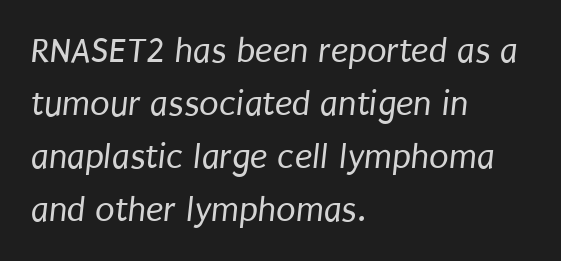
{"serif": "no", "bold": "no", "weight": "regular", "width": "condensed", "stroke_contrast": "low", "x_height": "large", "monospaced": "no", "underline": "no", "align": "left", "line_spacing": "normal", "line_spacing_ratio": 1.47, "letter_spacing": "normal", "letter_spacing_em": 0.0, "glyph_px": 36}
